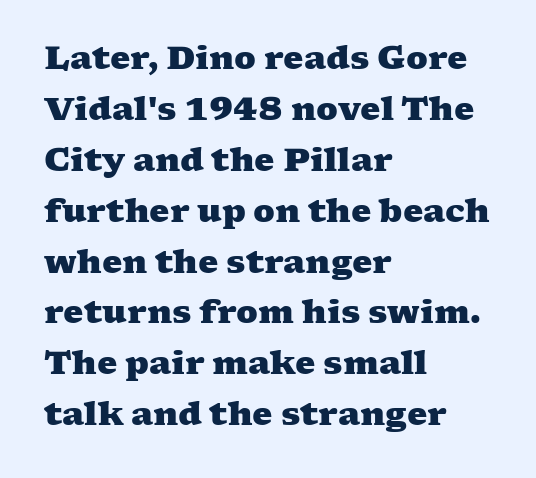
The image shows 32 px heavy, wide serif type; set left-aligned, normal line spacing (1.59x), normal letter spacing, not underlined; medium stroke contrast and a medium x-height.
